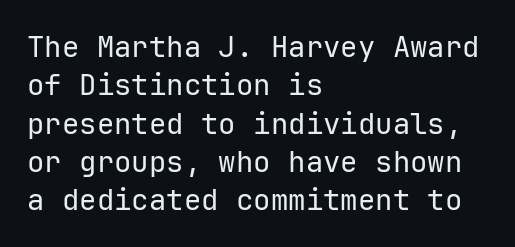
The image shows 29 px regular-weight sans-serif type, upright, monospaced; set left-aligned, normal line spacing (1.32x), normal letter spacing, not underlined; low stroke contrast and a medium x-height.
